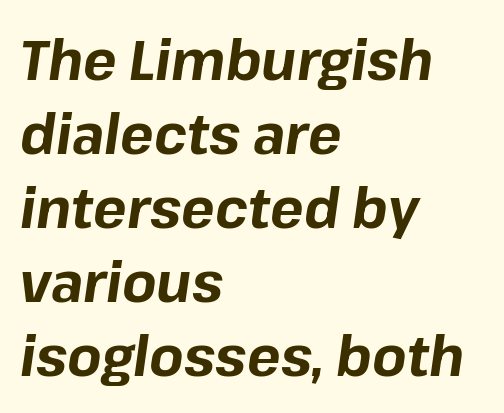
{"italic": "yes", "lean": "right", "slant_degrees": 8, "bold": "yes", "weight": "bold", "width": "normal", "stroke_contrast": "low", "x_height": "medium", "monospaced": "no", "underline": "no", "align": "left", "line_spacing": "normal", "line_spacing_ratio": 1.32, "letter_spacing": "normal", "letter_spacing_em": 0.0, "glyph_px": 56}
